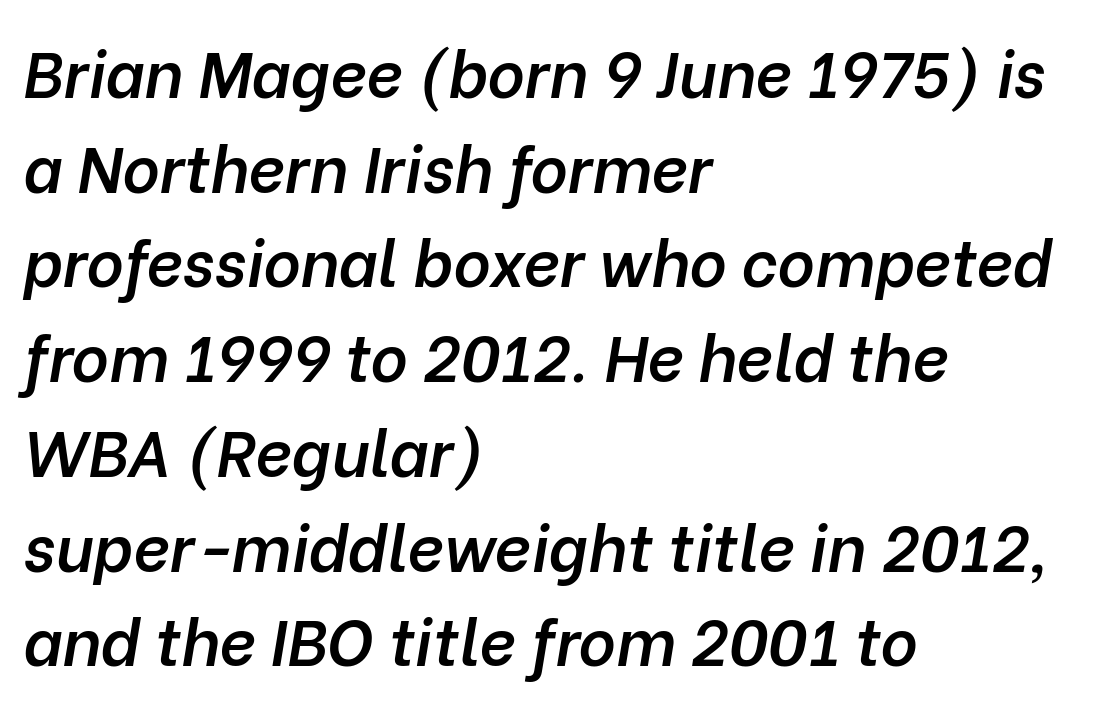
Q: Is the text bold? A: Semi-bold.
Q: Is the text italic (slanted)? A: Yes, it leans right by about 10 degrees.
Q: Is the text underlined? A: No.
Q: How is the paragraph aligned? A: Left-aligned.
Q: Is the spacing between letters normal or unusually wide? A: Normal.
Q: Is the spacing between lines tight, normal or loose? A: Normal.
Q: Width (condensed, normal, or wide)? A: Normal.
Q: Stroke contrast? A: Low.
Q: x-height? A: Medium.
Q: Monospaced? A: No.
